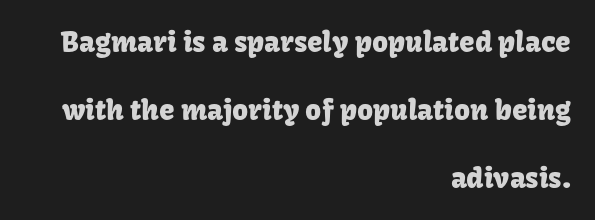
{"serif": "no", "italic": "no", "width": "normal", "stroke_contrast": "low", "x_height": "medium", "monospaced": "no", "underline": "no", "align": "right", "line_spacing": "loose", "line_spacing_ratio": 2.42, "letter_spacing": "normal", "letter_spacing_em": 0.0, "glyph_px": 28}
